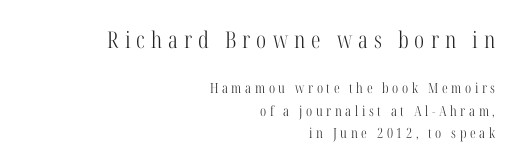
Q: Is the text bold? A: No.
Q: Is the text italic (slanted)? A: No, it is upright.
Q: Is the text underlined? A: No.
Q: How is the paragraph aligned? A: Right-aligned.
Q: Is the spacing between letters normal or unusually wide? A: Unusually wide.
Q: Is the spacing between lines tight, normal or loose? A: Normal.
Q: Which block of text is set in a larger size, the first (top) or the second (bottom)? A: The first (top) one.
